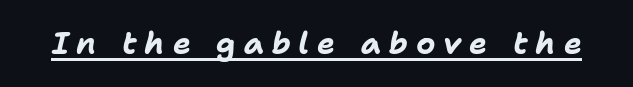
The axis of the letterforms is tilted away from vertical. The letters advance in unequal steps, a hallmark of proportional type. These words are printed bold, with thick strokes throughout. A baseline rule has been typeset under these characters. Tracking value appears strongly positive — letters spread wide.
